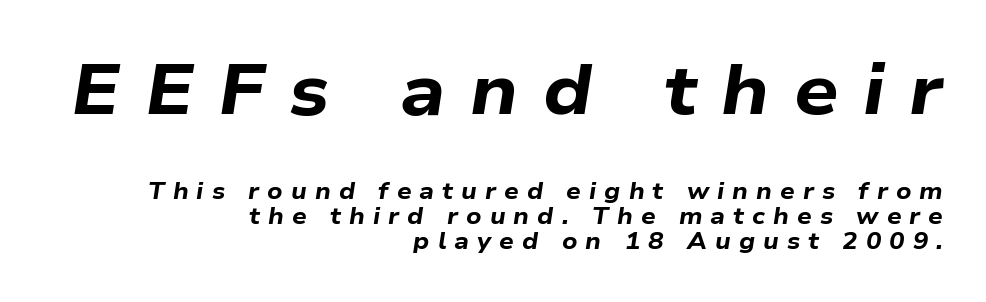
Glyph-to-glyph distance is far greater than everyday printed text. The specimen reads as italic at a glance. Leading is clearly below the norm, producing a dense column. The rendering anchors every line to the right-hand side. Whoever set this made the first block the dominant, larger element. This is heavy type, rendered in bold.
